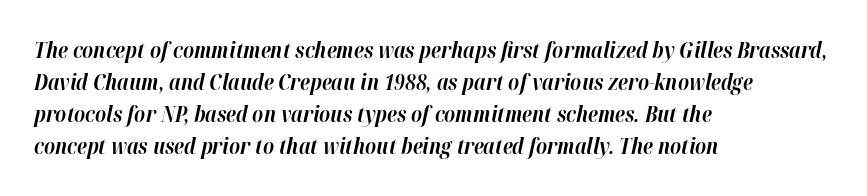
{"italic": "yes", "lean": "right", "slant_degrees": 12, "bold": "yes", "underline": "no", "align": "left", "line_spacing": "normal", "line_spacing_ratio": 1.46, "letter_spacing": "normal", "letter_spacing_em": 0.0, "glyph_px": 22}
